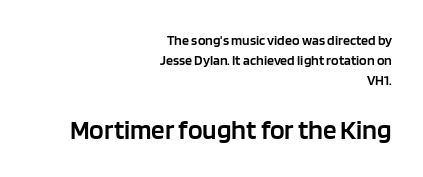
Descenders are the only things crossing below the line. Which chunk is bigger? The second one — the bottom block dwarfs the top. Does the lettering tilt? It doesn't — this is upright. Characters follow at the spacing the type designer built in.
